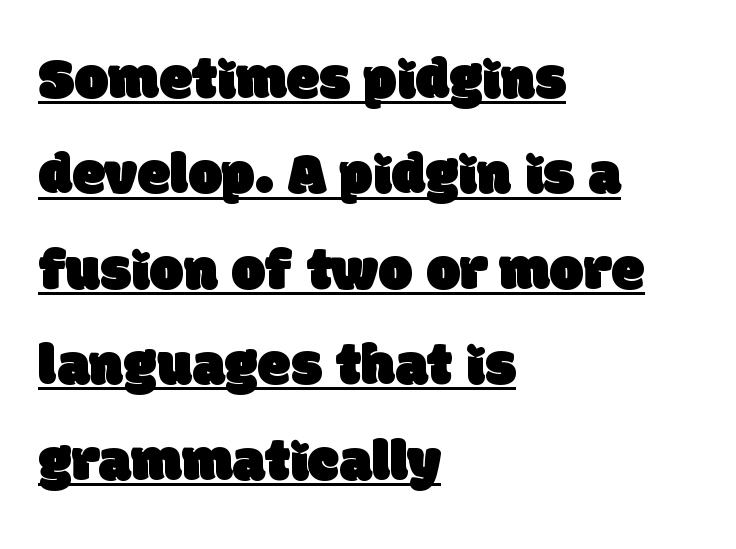
The image shows 60 px sans-serif type; set left-aligned, normal line spacing (1.59x), normal letter spacing, underlined; low stroke contrast and a large x-height.
